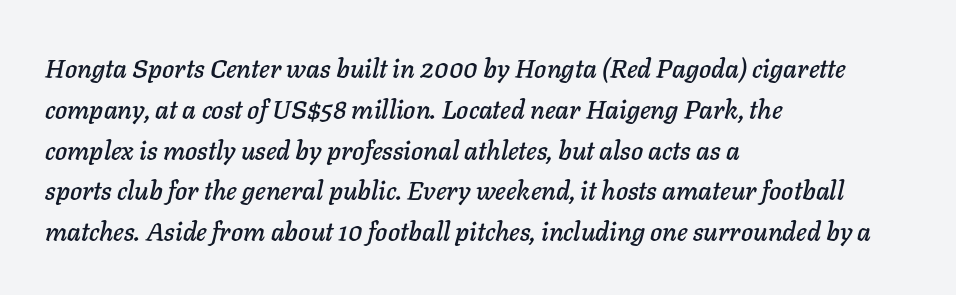
Q: Is the text italic (slanted)? A: Yes, it leans right by about 11 degrees.
Q: Is the text underlined? A: No.
Q: How is the paragraph aligned? A: Left-aligned.
Q: Is the spacing between letters normal or unusually wide? A: Normal.
Q: Is the spacing between lines tight, normal or loose? A: Normal.
